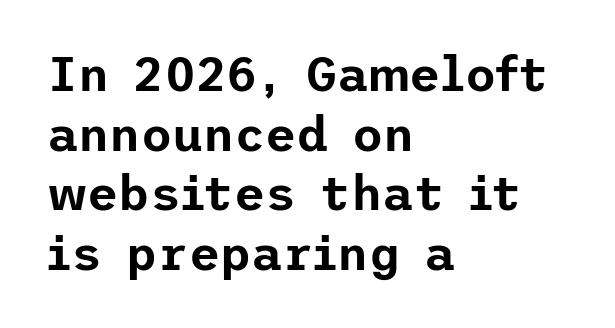
Q: Is the text italic (slanted)? A: No, it is upright.
Q: Is the typeface a serif or a sans-serif typeface? A: Sans-serif.
Q: Is the text underlined? A: No.
Q: How is the paragraph aligned? A: Left-aligned.
Q: Is the spacing between letters normal or unusually wide? A: Normal.
Q: Width (condensed, normal, or wide)? A: Normal.
Q: Stroke contrast? A: Low.
Q: x-height? A: Medium.
